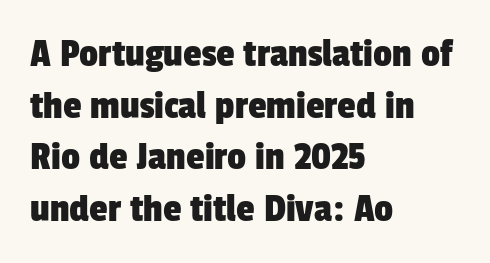
The lines in this sample share a left origin and differ only in where they stop. Spacing verdict: proportional, widths tailored to each character. The text was rendered using a sans face with plain stroke endings. Caption: standard tracking, unaltered. Unmarked baselines from the first word to the last.
